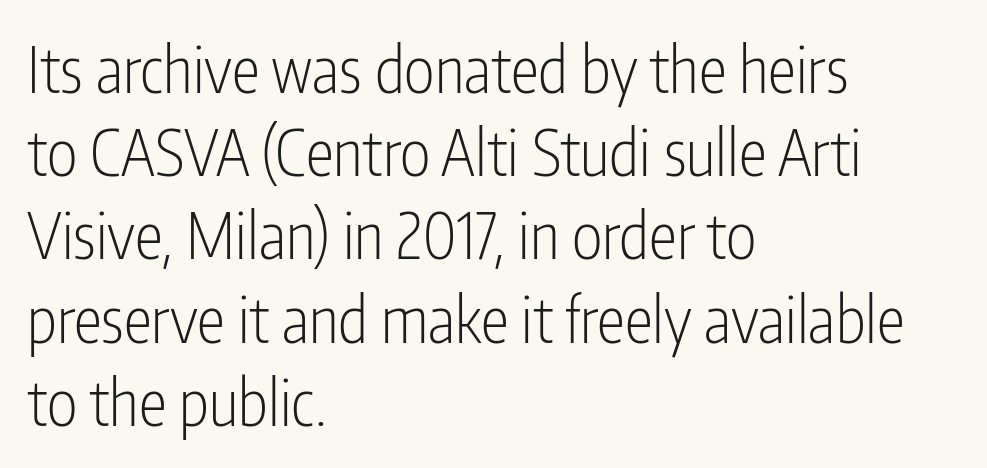
{"serif": "no", "italic": "no", "bold": "no", "weight": "light", "width": "condensed", "stroke_contrast": "low", "x_height": "medium", "monospaced": "no", "underline": "no", "align": "left", "line_spacing": "normal", "line_spacing_ratio": 1.3, "letter_spacing": "normal", "letter_spacing_em": 0.0, "glyph_px": 64}
